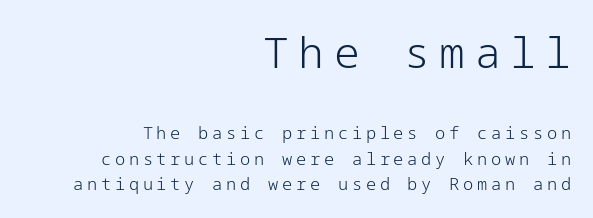
You could only call the tracking loose — the letters float apart. These lines sit exactly where default settings would place them. Look at the glyph heights: the upper group is clearly the bigger setting. Serifs: no, the terminals of the letterforms are clean.
